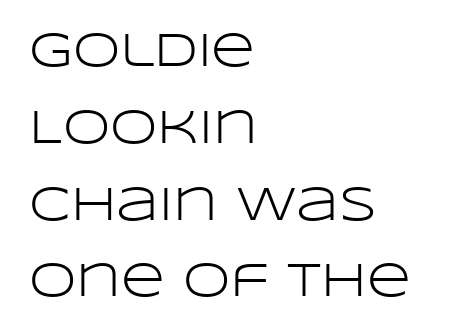
{"serif": "no", "italic": "no", "bold": "no", "weight": "light", "width": "wide", "stroke_contrast": "low", "x_height": "large", "monospaced": "no", "underline": "no", "align": "left", "line_spacing": "normal", "line_spacing_ratio": 1.6, "letter_spacing": "normal", "letter_spacing_em": 0.0, "glyph_px": 48}
